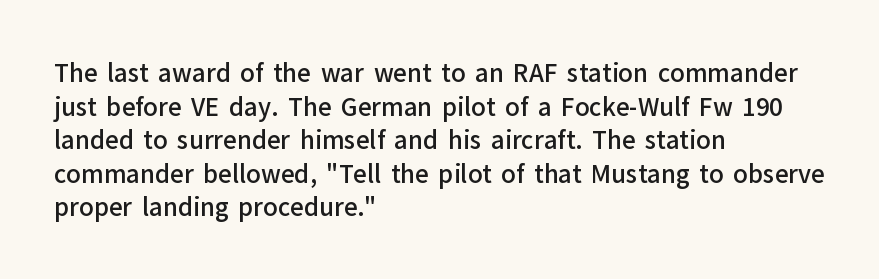
Tall strokes in this sample are plumb rather than angled. Honestly, the letter spacing is just normal — you wouldn't notice it. The foot of each line stays bare and open. The passage shown is semibold, sitting just below true bold. The space between consecutive lines is moderate.
